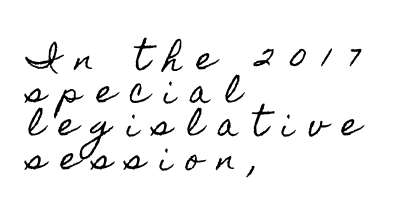
Does extra space separate the letters? Yes, quite a lot of it. The passage shown is typed in a proportional face where columns would drift. Rule under the text: the space is simply empty. Notice how descenders almost collide with the ascenders below — that's tight leading.
